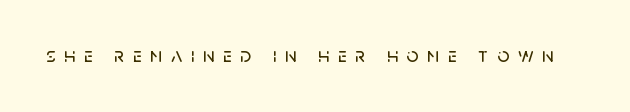
Every stem runs plumb, perpendicular to the baseline. Is the letter spacing exaggerated? Yes — the characters are pushed far apart. This rendering features lettering with no underline.
